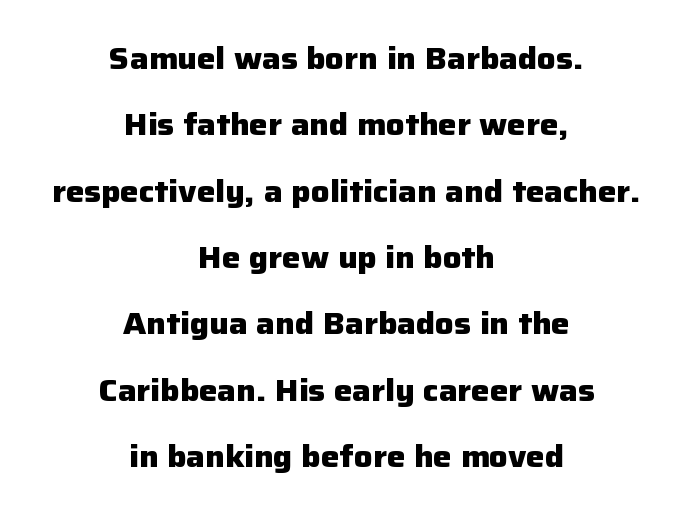
Default kerning and tracking; the words read as compact shapes. A typesetter would call this proportional, since set widths differ per character. Check under the words: just untouched page. The passage shown is emphatically bold. Horizontally, the lines are justified to the midpoint only. In terms of letterform style, serifs are entirely absent.
